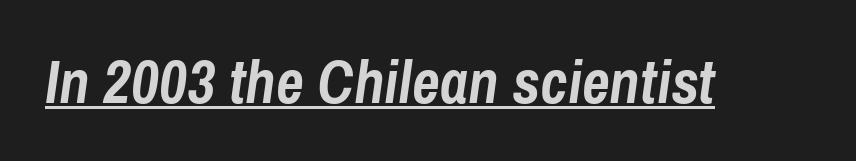
{"italic": "yes", "lean": "right", "slant_degrees": 8, "bold": "yes", "weight": "semibold", "width": "condensed", "stroke_contrast": "low", "x_height": "medium", "monospaced": "no", "underline": "yes", "letter_spacing": "normal", "letter_spacing_em": 0.0, "glyph_px": 61}
